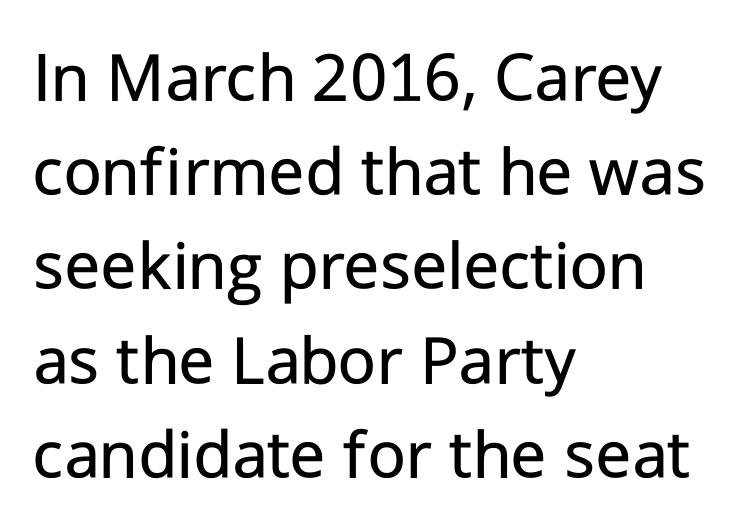
Looks like regular typesetting: each glyph gets only the width it needs. Does extra space separate the letters? No, they use regular spacing. Descenders hang freely into open space. Characters remain perfectly vertical along every line. Weight: in the light-to-regular range. The type family on display is of the sans-serif kind.
